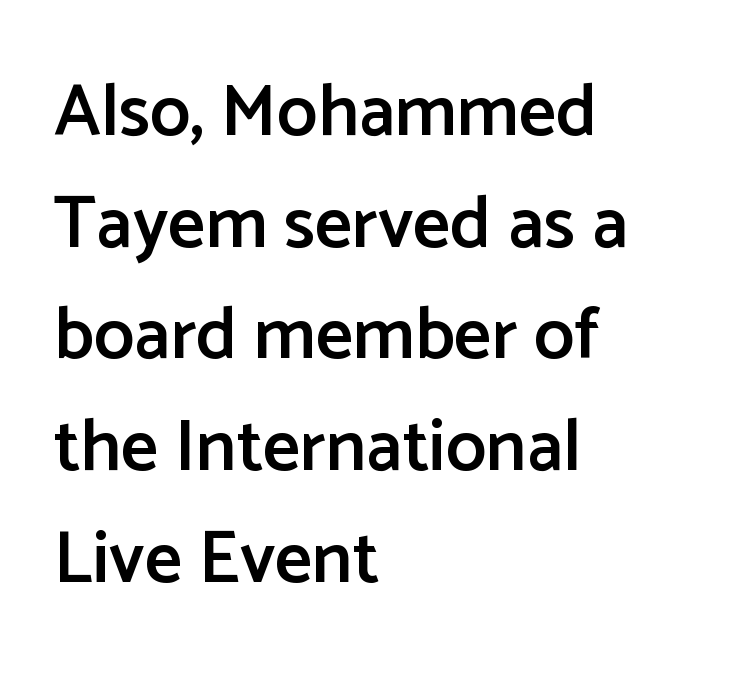
The image shows 73 px semibold sans-serif type, upright; set left-aligned, normal line spacing (1.53x), normal letter spacing, not underlined; low stroke contrast and a medium x-height.
